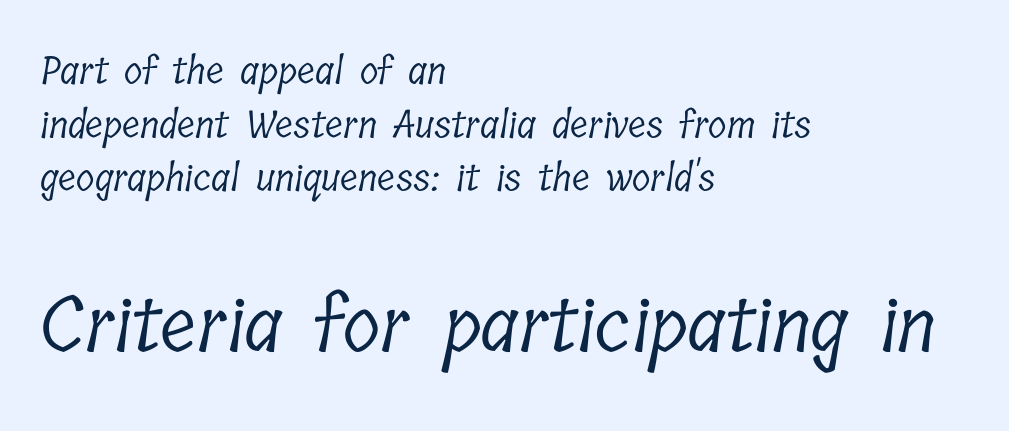
{"serif": "yes", "bold": "no", "weight": "light", "width": "condensed", "stroke_contrast": "low", "x_height": "medium", "monospaced": "no", "underline": "no", "align": "left", "line_spacing": "normal", "line_spacing_ratio": 1.41, "letter_spacing": "normal", "letter_spacing_em": 0.0, "larger_block": "second", "size_ratio": 2.03, "glyph_px": 77}
